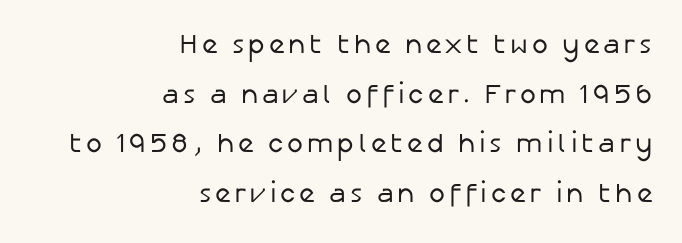
The passage is arranged like a letterhead date or caption credit — flush right. Descender tails drop into unmarked territory. Letters have the restrained weight of plain body copy at most. No italicization has been applied; the sample stays upright.
